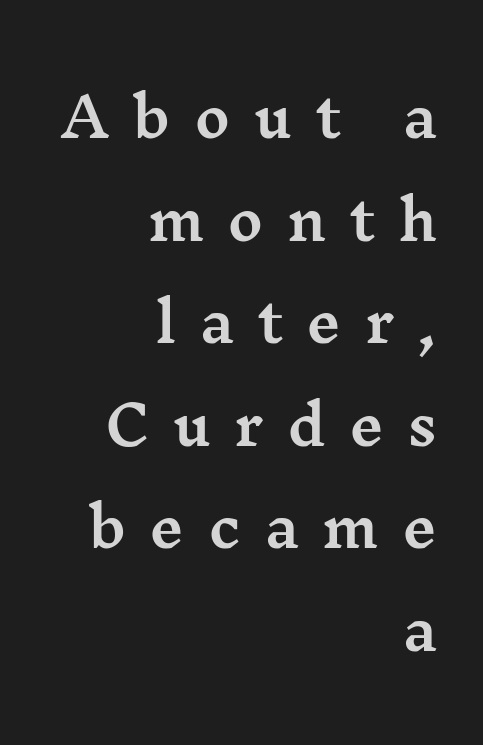
Q: Is the text italic (slanted)? A: No, it is upright.
Q: Is the typeface a serif or a sans-serif typeface? A: Serif.
Q: Is the text underlined? A: No.
Q: How is the paragraph aligned? A: Right-aligned.
Q: Is the spacing between letters normal or unusually wide? A: Unusually wide.
Q: Is the spacing between lines tight, normal or loose? A: Loose.
Q: Width (condensed, normal, or wide)? A: Wide.
Q: Stroke contrast? A: Medium.
Q: x-height? A: Medium.
Q: Monospaced? A: No.
